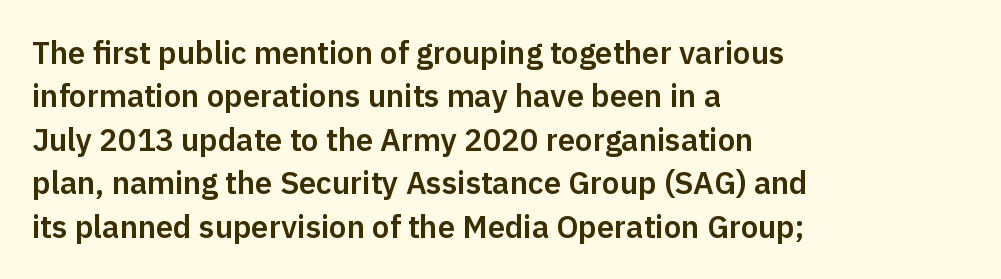
The image shows 31 px sans-serif type, upright; set left-aligned, normal line spacing (1.4x), normal letter spacing, not underlined; low stroke contrast and a medium x-height.
